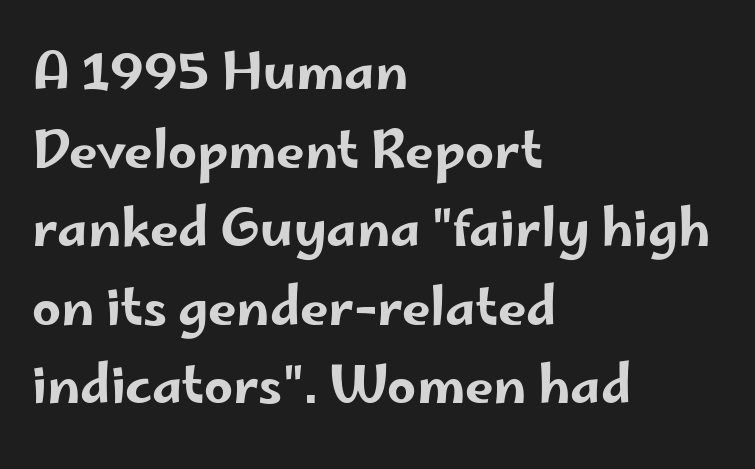
Q: Is the text italic (slanted)? A: No, it is upright.
Q: Is the typeface a serif or a sans-serif typeface? A: Sans-serif.
Q: Is the text underlined? A: No.
Q: How is the paragraph aligned? A: Left-aligned.
Q: Is the spacing between letters normal or unusually wide? A: Normal.
Q: Is the spacing between lines tight, normal or loose? A: Normal.
Q: Width (condensed, normal, or wide)? A: Wide.
Q: Stroke contrast? A: Low.
Q: x-height? A: Small.
Q: Monospaced? A: No.
